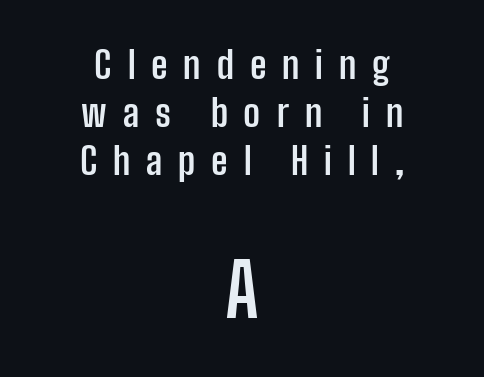
{"serif": "no", "italic": "no", "bold": "yes", "weight": "semibold", "width": "condensed", "stroke_contrast": "low", "x_height": "medium", "monospaced": "no", "underline": "no", "align": "center", "line_spacing": "normal", "line_spacing_ratio": 1.3, "letter_spacing": "wide", "letter_spacing_em": 0.43, "larger_block": "second", "size_ratio": 2.0, "glyph_px": 74}
